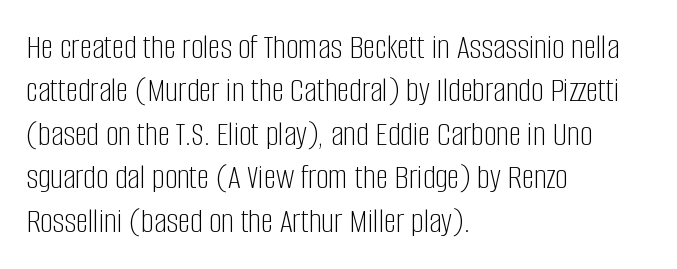
Q: Is the text bold? A: No.
Q: Is the text italic (slanted)? A: No, it is upright.
Q: Is the typeface a serif or a sans-serif typeface? A: Sans-serif.
Q: Is the text underlined? A: No.
Q: How is the paragraph aligned? A: Left-aligned.
Q: Is the spacing between letters normal or unusually wide? A: Normal.
Q: Width (condensed, normal, or wide)? A: Condensed.
Q: Stroke contrast? A: Low.
Q: x-height? A: Large.
Q: Monospaced? A: No.
